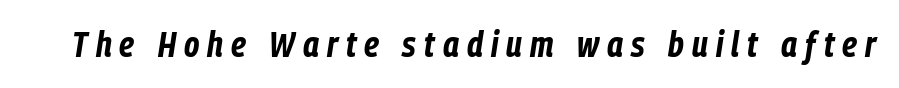
Q: Is the text bold? A: Yes.
Q: Is the text italic (slanted)? A: Yes, it leans right by about 9 degrees.
Q: Is the text underlined? A: No.
Q: Is the spacing between letters normal or unusually wide? A: Unusually wide.
Q: Width (condensed, normal, or wide)? A: Condensed.
Q: Stroke contrast? A: Low.
Q: x-height? A: Medium.
Q: Monospaced? A: No.
